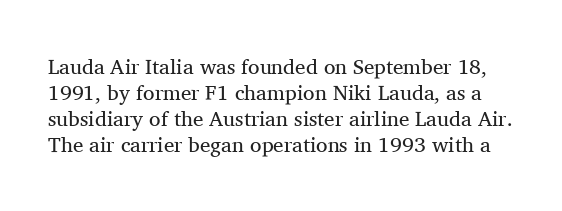
Descenders are the only things crossing below the line. A light-to-regular cut is what we see here. Between one letter and the next there's only the usual sliver of space. The lettering holds an erect, upright posture throughout.
